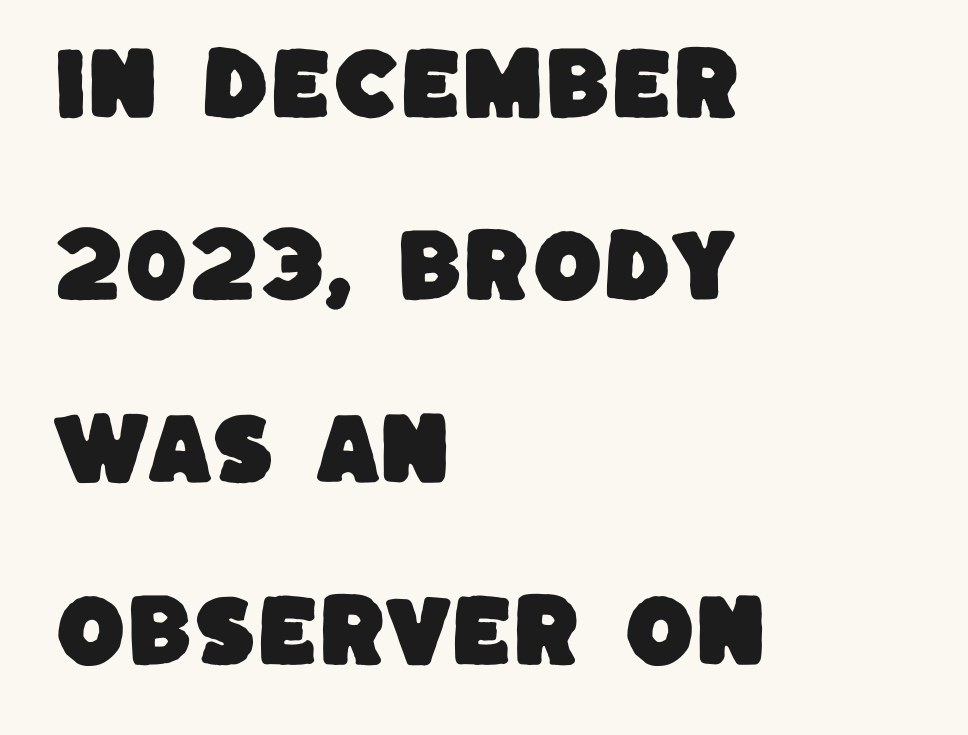
The image shows 80 px sans-serif type; set left-aligned, loose line spacing (2.28x), normal letter spacing, not underlined; low stroke contrast and a large x-height.
